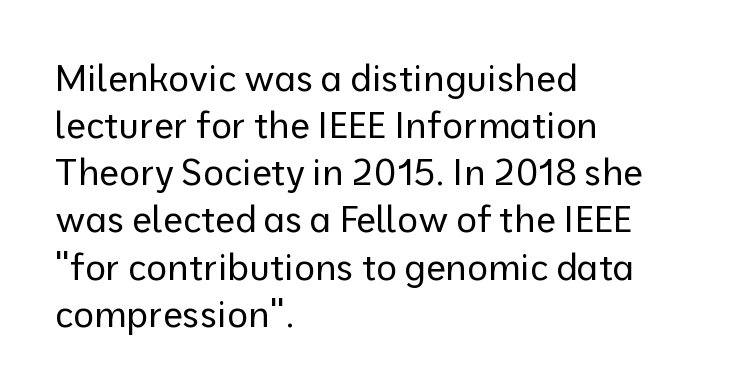
Q: Is the text bold? A: No.
Q: Is the text italic (slanted)? A: No, it is upright.
Q: Is the typeface a serif or a sans-serif typeface? A: Sans-serif.
Q: Is the text underlined? A: No.
Q: How is the paragraph aligned? A: Left-aligned.
Q: Is the spacing between letters normal or unusually wide? A: Normal.
Q: Is the spacing between lines tight, normal or loose? A: Normal.
Q: Width (condensed, normal, or wide)? A: Normal.
Q: Stroke contrast? A: Low.
Q: x-height? A: Medium.
Q: Monospaced? A: No.
